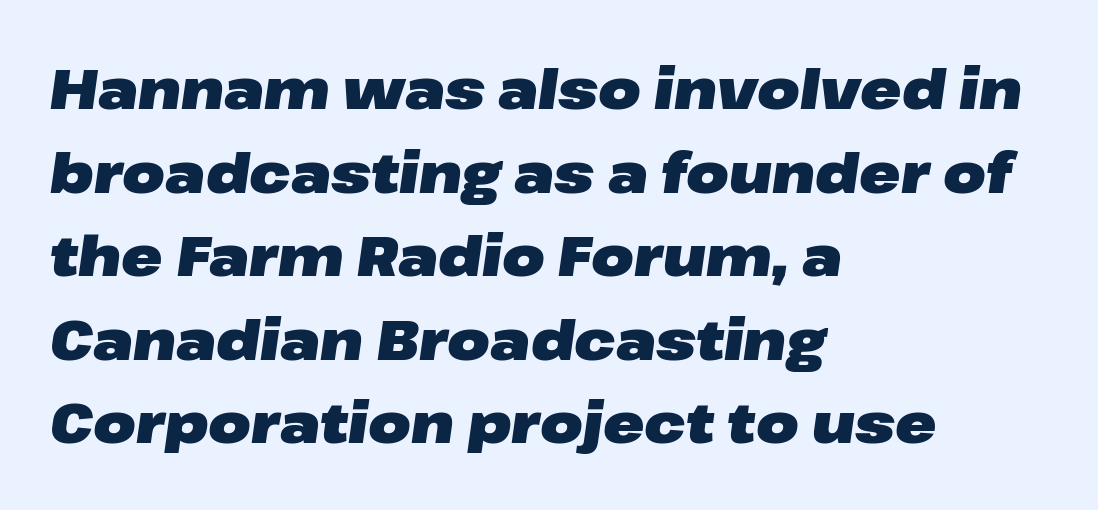
The image shows 55 px heavy, wide type, italic (leaning right); set left-aligned, normal line spacing (1.52x), normal letter spacing, not underlined; low stroke contrast and a medium x-height.
